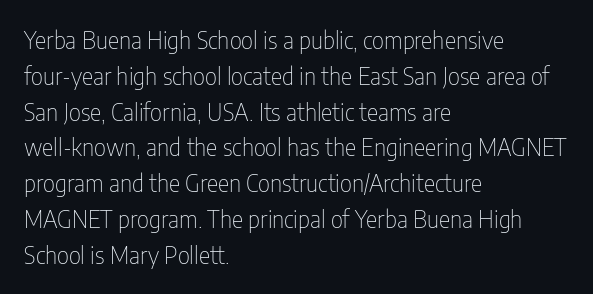
The setting favours the left margin, as ordinary paragraphs usually do. Upright lettering throughout. Letter spacing: default. No chunkiness to these letters — they're not bold.
